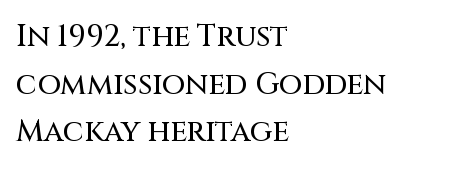
In terms of letterspacing, this is plain default setting. Does the copy run flush right? No — it runs flush left. Posture: straight, roman, zero tilt. Bare-footed words on every line. Classification — sans serif. Summary of vertical rhythm: regular, with standard interline spacing.
